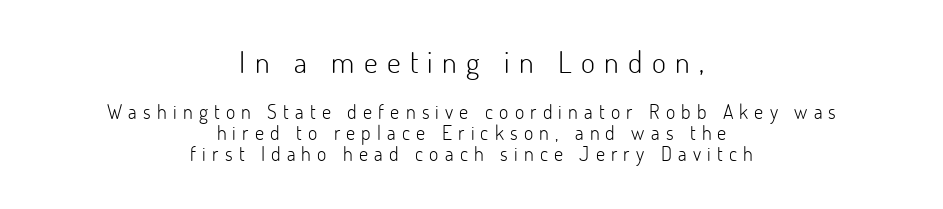
{"serif": "no", "italic": "no", "bold": "no", "weight": "light", "width": "normal", "stroke_contrast": "low", "x_height": "small", "monospaced": "no", "underline": "no", "align": "center", "line_spacing": "tight", "line_spacing_ratio": 1.06, "letter_spacing": "wide", "letter_spacing_em": 0.31, "larger_block": "first", "size_ratio": 1.5, "glyph_px": 30}
